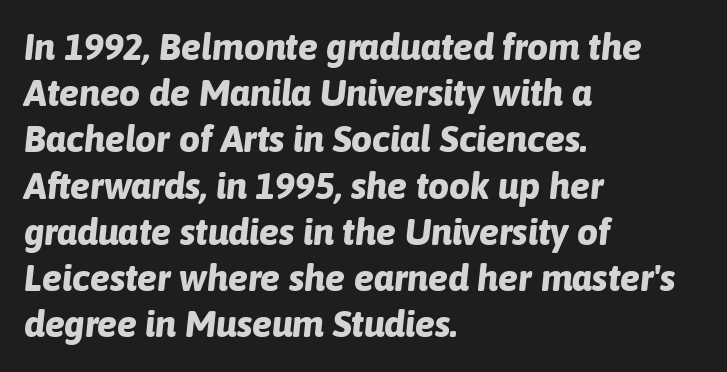
The image shows 37 px bold type, italic (leaning right); set left-aligned, normal line spacing (1.25x), normal letter spacing, not underlined; low stroke contrast and a medium x-height.
